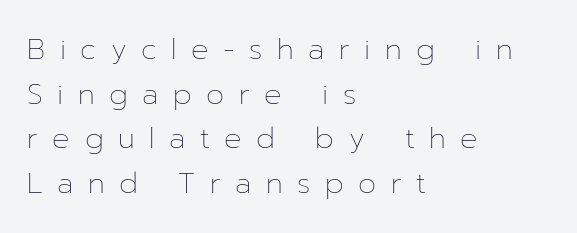
The image shows 29 px thin type, upright; set left-aligned, normal line spacing (1.54x), unusually wide letter spacing (+0.5 em), not underlined; low stroke contrast and a medium x-height.
